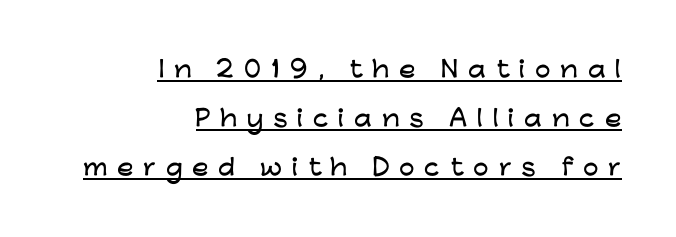
The image shows 22 px text type, upright; set right-aligned, loose line spacing (2.23x), unusually wide letter spacing (+0.44 em), underlined.
